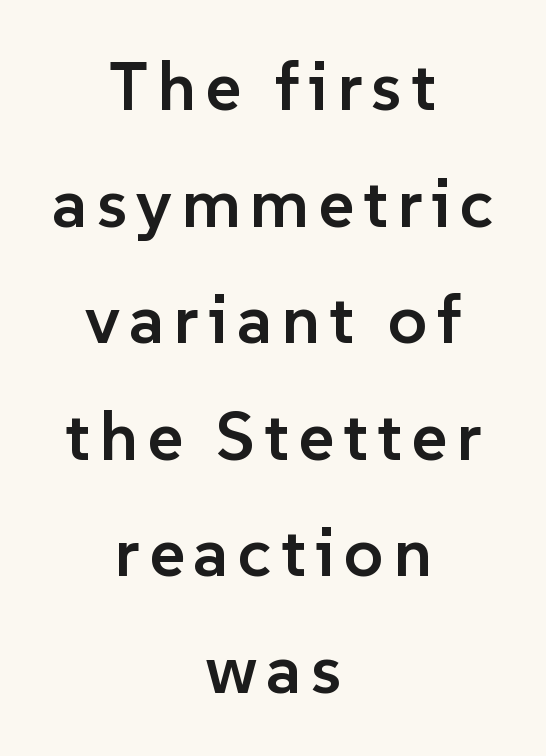
The image shows 69 px semibold sans-serif type, upright; set centered, normal line spacing (1.69x), not underlined; low stroke contrast and a medium x-height.
